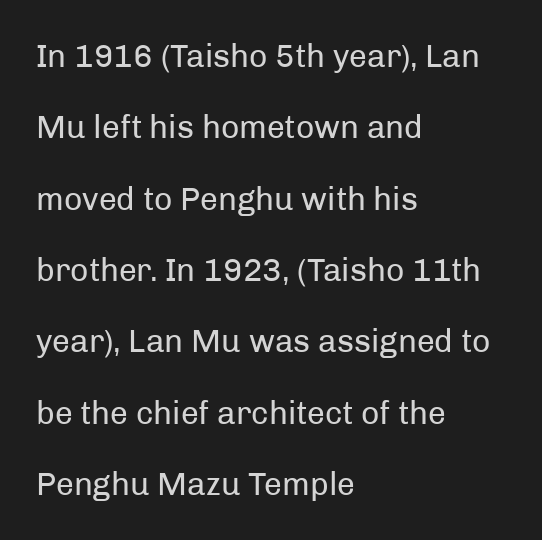
No feet cap the strokes, marking this as sans-serif type. This sample has the flowing, uneven cadence of proportional lettering. Quick note: underline off. Nothing heavy about these letters — not bold at all. The setting favours the left margin, as ordinary paragraphs usually do. No extra tracking has been applied to these lines.
